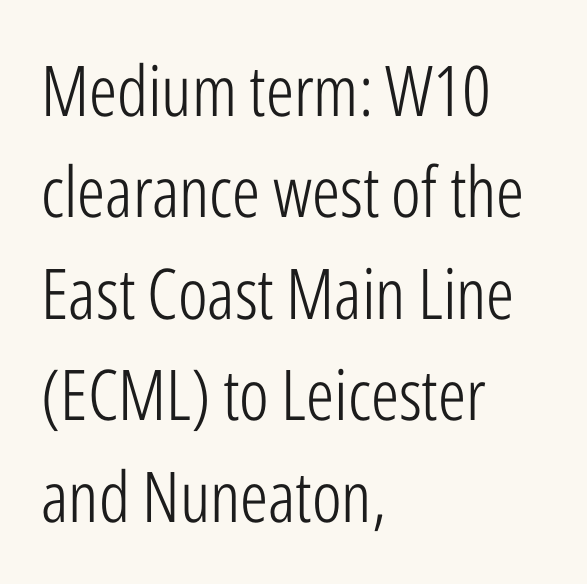
{"serif": "no", "italic": "no", "bold": "no", "weight": "light", "width": "condensed", "stroke_contrast": "low", "x_height": "medium", "monospaced": "no", "underline": "no", "align": "left", "line_spacing": "normal", "line_spacing_ratio": 1.45, "letter_spacing": "normal", "letter_spacing_em": 0.0, "glyph_px": 70}
